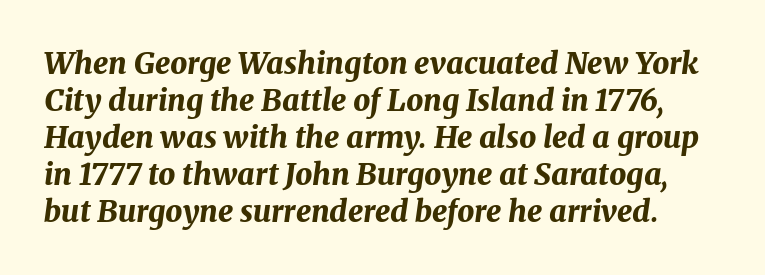
The image shows 30 px bold type, italic (leaning right); set line spacing 1.23x, normal letter spacing, not underlined; medium stroke contrast and a medium x-height.
